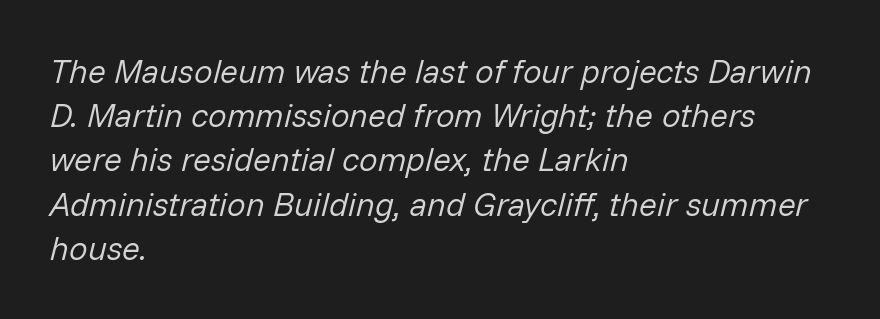
Q: Is the text bold? A: No.
Q: Is the text italic (slanted)? A: Yes, it leans right by about 14 degrees.
Q: Is the text underlined? A: No.
Q: How is the paragraph aligned? A: Left-aligned.
Q: Is the spacing between letters normal or unusually wide? A: Normal.
Q: Is the spacing between lines tight, normal or loose? A: Normal.
Q: Width (condensed, normal, or wide)? A: Normal.
Q: Stroke contrast? A: Low.
Q: x-height? A: Medium.
Q: Monospaced? A: No.
